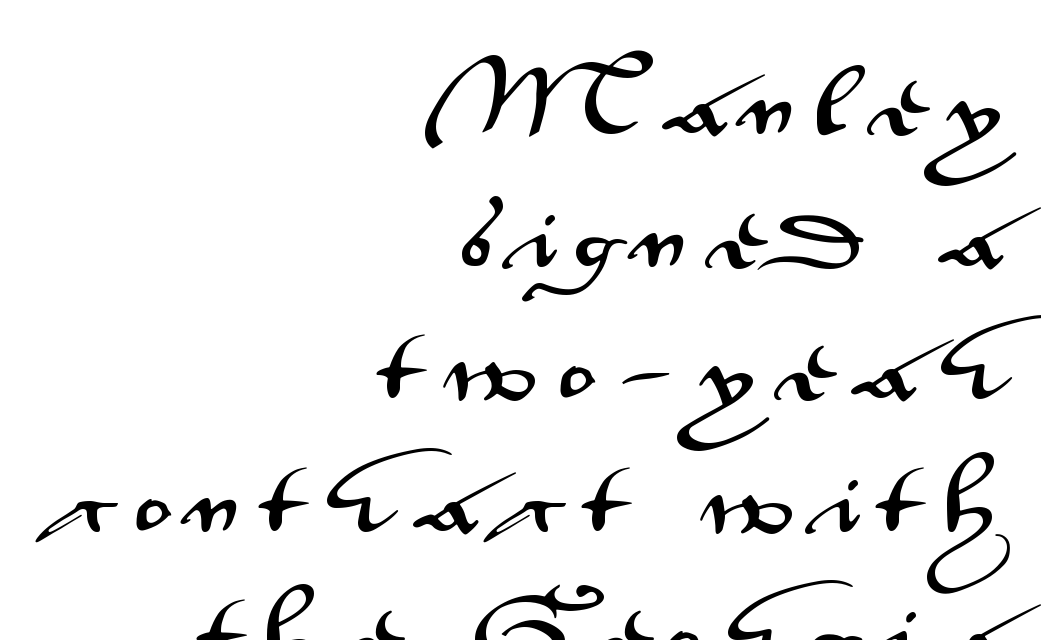
Q: Is the text italic (slanted)? A: Yes.
Q: Is the typeface a serif or a sans-serif typeface? A: Sans-serif.
Q: Is the text underlined? A: No.
Q: How is the paragraph aligned? A: Right-aligned.
Q: Is the spacing between letters normal or unusually wide? A: Unusually wide.
Q: Is the spacing between lines tight, normal or loose? A: Normal.
Q: Width (condensed, normal, or wide)? A: Wide.
Q: Stroke contrast? A: Medium.
Q: x-height? A: Small.
Q: Monospaced? A: No.
